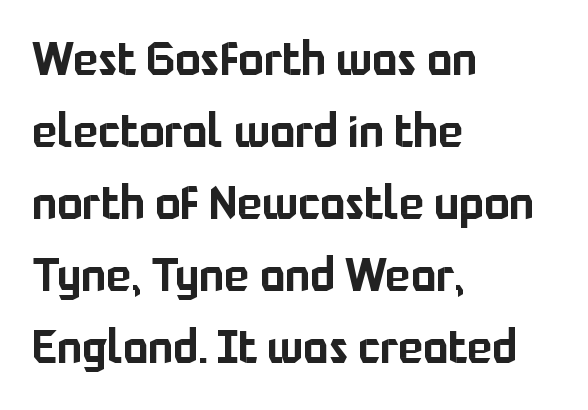
Q: Is the text italic (slanted)? A: No, it is upright.
Q: Is the typeface a serif or a sans-serif typeface? A: Sans-serif.
Q: Is the text underlined? A: No.
Q: How is the paragraph aligned? A: Left-aligned.
Q: Is the spacing between letters normal or unusually wide? A: Normal.
Q: Is the spacing between lines tight, normal or loose? A: Normal.
Q: Width (condensed, normal, or wide)? A: Normal.
Q: Stroke contrast? A: Low.
Q: x-height? A: Medium.
Q: Monospaced? A: No.
